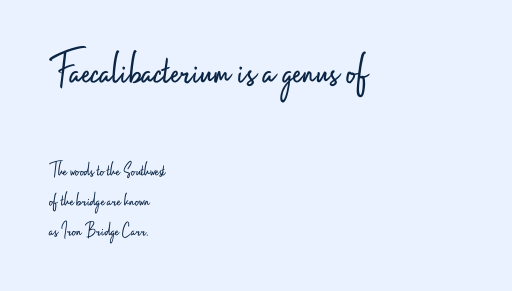
Q: Is the text bold? A: No.
Q: Is the text italic (slanted)? A: Yes.
Q: Is the typeface a serif or a sans-serif typeface? A: Sans-serif.
Q: Is the text underlined? A: No.
Q: How is the paragraph aligned? A: Left-aligned.
Q: Is the spacing between letters normal or unusually wide? A: Normal.
Q: Is the spacing between lines tight, normal or loose? A: Normal.
Q: Which block of text is set in a larger size, the first (top) or the second (bottom)? A: The first (top) one.
Q: Width (condensed, normal, or wide)? A: Condensed.
Q: Stroke contrast? A: Low.
Q: x-height? A: Small.
Q: Monospaced? A: No.
